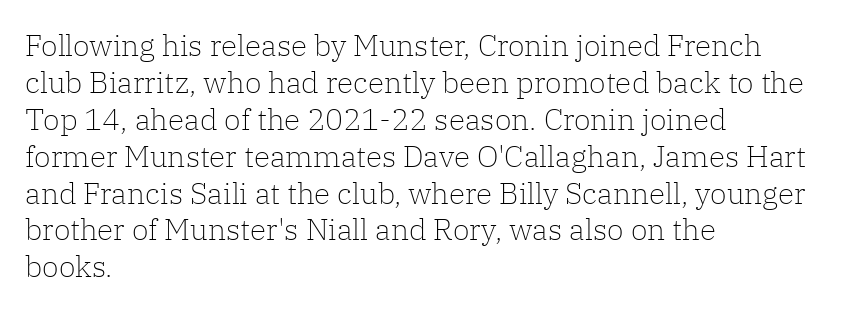
{"serif": "yes", "italic": "no", "bold": "no", "weight": "light", "width": "normal", "stroke_contrast": "low", "x_height": "medium", "monospaced": "no", "underline": "no", "align": "left", "line_spacing_ratio": 1.23, "letter_spacing": "normal", "letter_spacing_em": 0.0, "glyph_px": 30}
